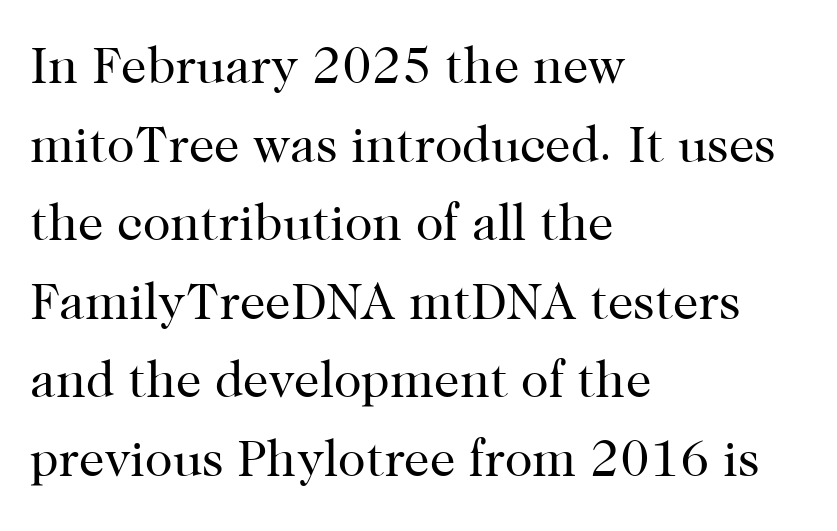
Q: Is the text bold? A: No.
Q: Is the text italic (slanted)? A: No, it is upright.
Q: Is the typeface a serif or a sans-serif typeface? A: Serif.
Q: Is the text underlined? A: No.
Q: How is the paragraph aligned? A: Left-aligned.
Q: Is the spacing between letters normal or unusually wide? A: Normal.
Q: Is the spacing between lines tight, normal or loose? A: Normal.
Q: Width (condensed, normal, or wide)? A: Normal.
Q: Stroke contrast? A: High.
Q: x-height? A: Medium.
Q: Monospaced? A: No.
